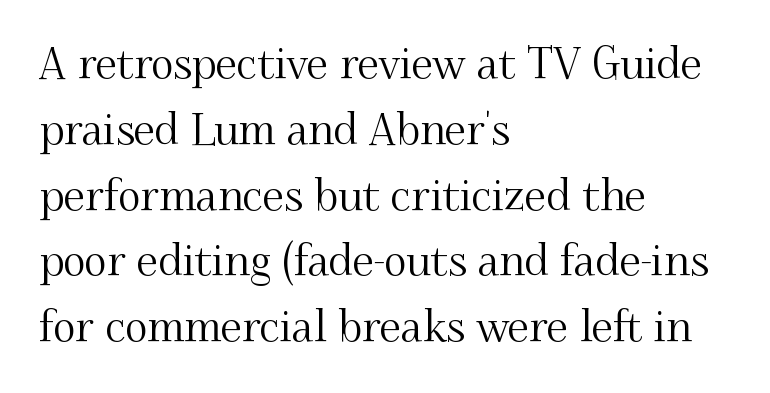
The image shows 43 px serif type, upright; set left-aligned, normal line spacing (1.53x), normal letter spacing, not underlined; medium stroke contrast and a small x-height.
